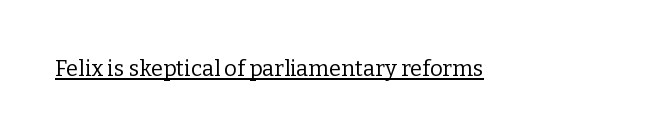
Q: Is the text bold? A: No.
Q: Is the text italic (slanted)? A: No, it is upright.
Q: Is the text underlined? A: Yes.
Q: Is the spacing between letters normal or unusually wide? A: Normal.
